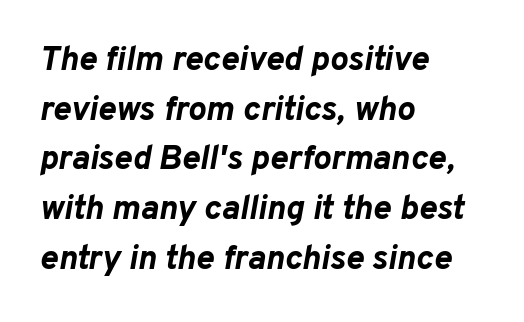
The image shows 34 px bold type, italic (leaning right); set left-aligned, normal line spacing (1.46x), normal letter spacing, not underlined; low stroke contrast and a medium x-height.
